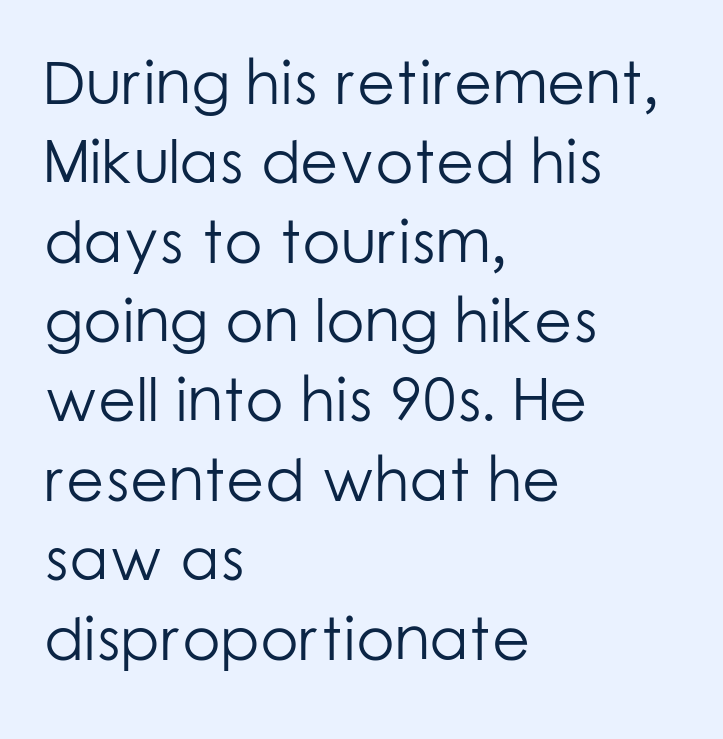
Q: Is the text bold? A: No.
Q: Is the text italic (slanted)? A: No, it is upright.
Q: Is the typeface a serif or a sans-serif typeface? A: Sans-serif.
Q: Is the text underlined? A: No.
Q: How is the paragraph aligned? A: Left-aligned.
Q: Is the spacing between letters normal or unusually wide? A: Normal.
Q: Is the spacing between lines tight, normal or loose? A: Normal.
Q: Width (condensed, normal, or wide)? A: Normal.
Q: Stroke contrast? A: Low.
Q: x-height? A: Medium.
Q: Monospaced? A: No.
